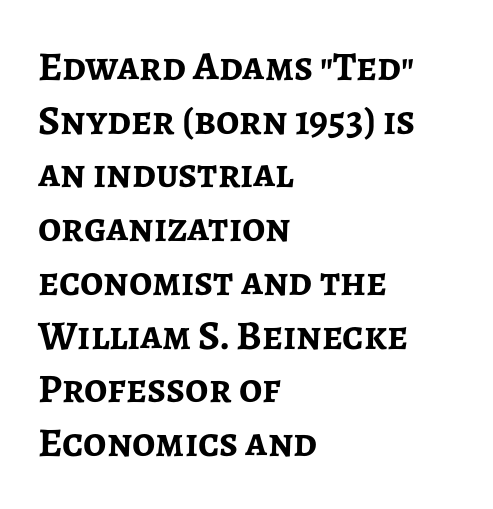
The line-height multiplier appears to be the usual default. Observe the absence of serifs on each vertical stroke in this sample. The lettering stays uniformly vertical, giving the passage a roman look. Letter spacing: default.
